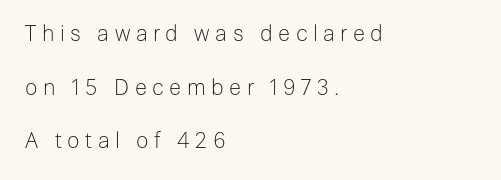
{"italic": "no", "bold": "no", "underline": "no", "align": "left", "line_spacing": "loose", "line_spacing_ratio": 2.44, "letter_spacing": "wide", "letter_spacing_em": 0.25, "glyph_px": 22}
